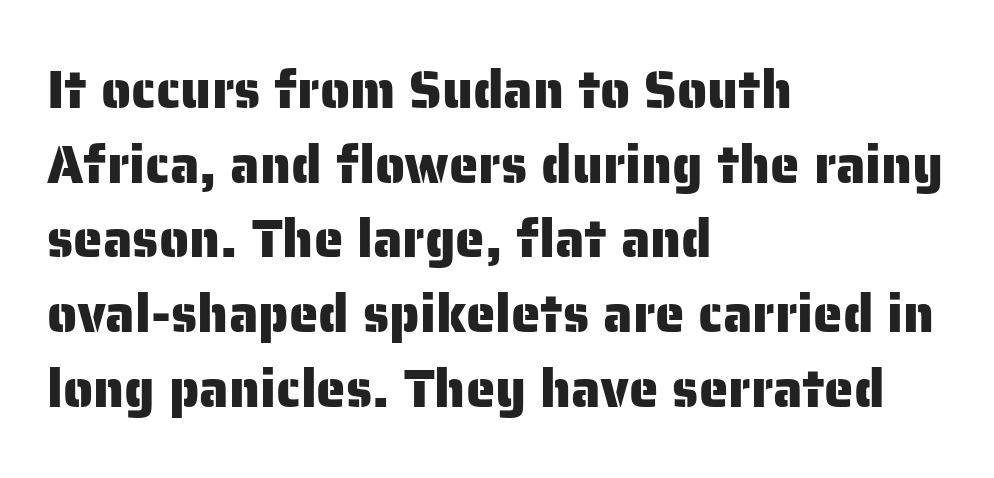
{"serif": "no", "italic": "no", "width": "normal", "stroke_contrast": "low", "x_height": "medium", "monospaced": "no", "underline": "no", "align": "left", "line_spacing": "normal", "line_spacing_ratio": 1.41, "letter_spacing": "normal", "letter_spacing_em": 0.0, "glyph_px": 53}
